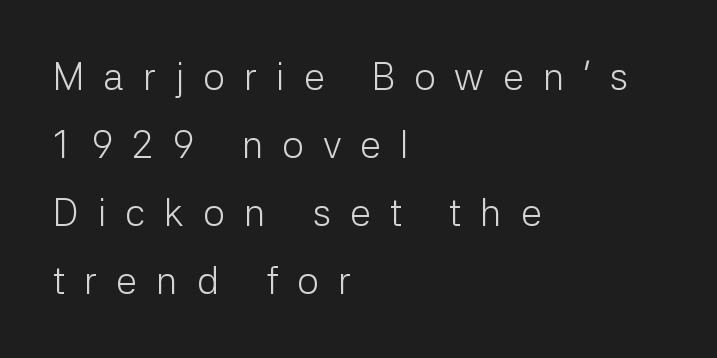
The image shows 38 px light sans-serif type, upright; set left-aligned, line spacing 1.79x, unusually wide letter spacing (+0.5 em), not underlined; low stroke contrast and a medium x-height.
